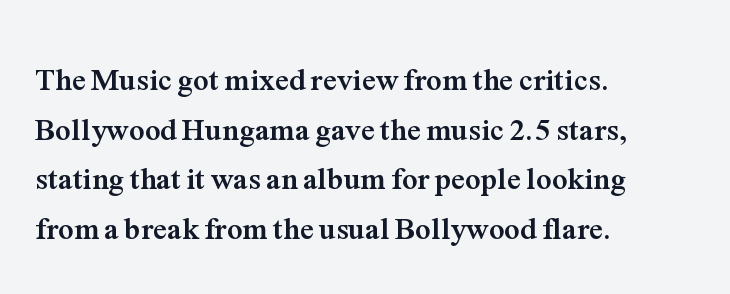
{"serif": "yes", "italic": "no", "bold": "yes", "weight": "semibold", "width": "normal", "stroke_contrast": "medium", "x_height": "medium", "monospaced": "no", "underline": "no", "align": "left", "line_spacing": "normal", "line_spacing_ratio": 1.6, "letter_spacing": "normal", "letter_spacing_em": 0.0, "glyph_px": 31}
